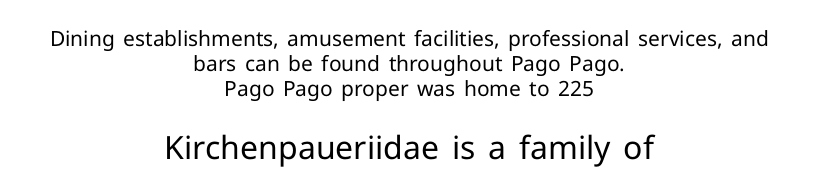
{"serif": "no", "italic": "no", "bold": "no", "weight": "regular", "width": "normal", "stroke_contrast": "low", "x_height": "medium", "monospaced": "no", "underline": "no", "align": "center", "line_spacing_ratio": 1.2, "letter_spacing": "normal", "letter_spacing_em": 0.0, "larger_block": "second", "size_ratio": 1.52, "glyph_px": 32}
